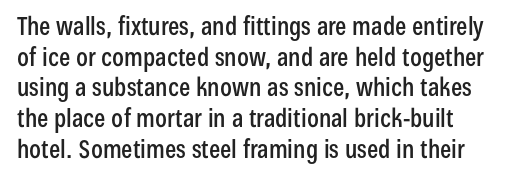
Q: Is the text italic (slanted)? A: No, it is upright.
Q: Is the text underlined? A: No.
Q: Is the spacing between letters normal or unusually wide? A: Normal.
